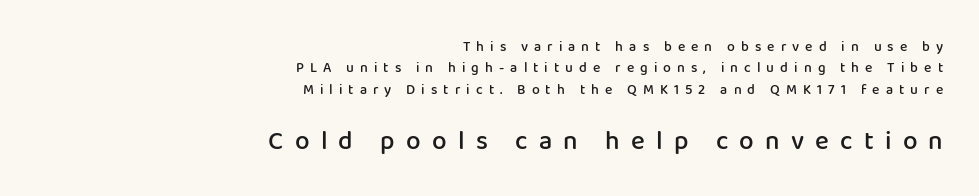
{"italic": "no", "bold": "semi", "underline": "no", "align": "right", "line_spacing": "normal", "line_spacing_ratio": 1.52, "letter_spacing": "wide", "letter_spacing_em": 0.43, "larger_block": "second", "size_ratio": 1.86, "glyph_px": 26}
